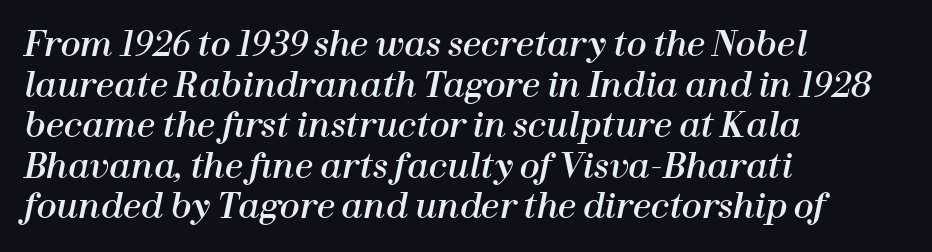
Notice how the passage keeps a crisp vertical edge on the left only. Compared with typical body copy, the letter spacing here is the same. The string is rendered with underlining switched off. Spacing verdict: proportional, widths tailored to each character.
